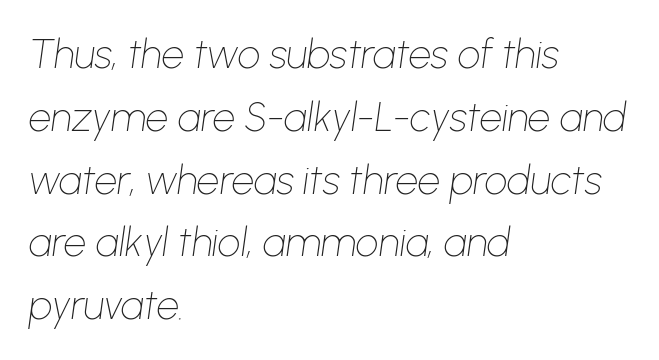
Characters are canted at an angle relative to the baseline's perpendicular. Horizontal alignment here is leftward, the default for most running prose. Honestly, there is no underline to notice here at all. Here the designer chose a conventional face with non-uniform glyph widths. The weight would be labelled regular, book, light, or lighter still. Quick note: interline space is typical.
